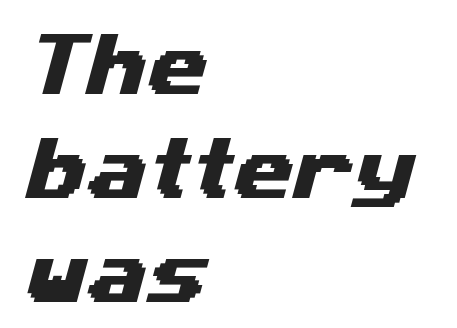
Regarding leading, the lines here are spaced in the standard way. Does extra space separate the letters? No, they use regular spacing. Varying glyph widths throughout — classic text-font behaviour. Glance below the letters and you will spot only blank space. No feet cap the strokes, marking this as sans-serif type. Reading down the block, your eye returns to a fixed left position each line.
